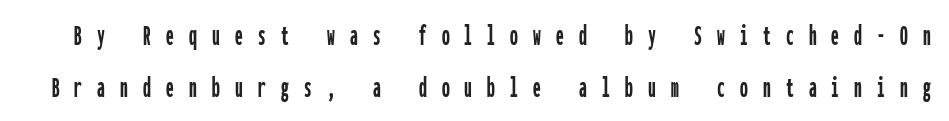
This block has exactly the height ordinary leading produces. Characters remain perfectly vertical along every line. Examine the stroke ends and you'll find no serifs. Here the designer chose a console-style face with uniform glyph widths.
